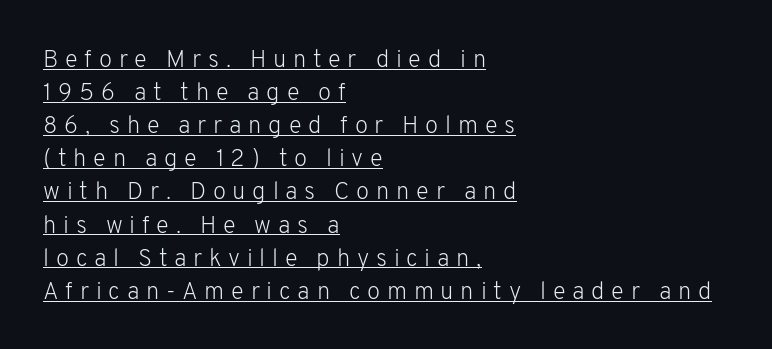
The type sits square on the baseline with zero lean. Stroke mass is kept to a normal reading level or below. Underlining? Definitely there. Does the leading feel generous? No, just average. Honestly, the letter spacing is so wide it's the main thing you notice. The ragged edge is on the right, which tells us the setting is flush left.
